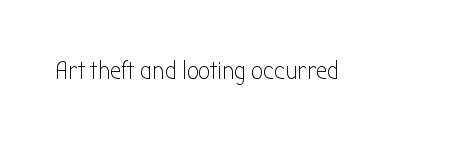
{"italic": "no", "bold": "no", "underline": "no", "letter_spacing": "normal", "letter_spacing_em": 0.0, "glyph_px": 26}
